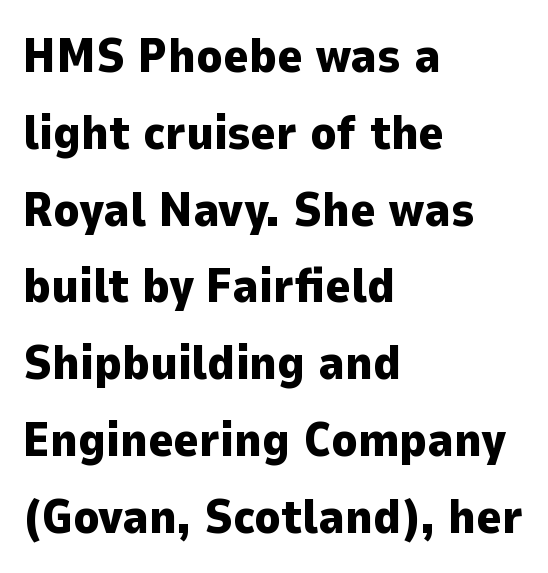
The passage shown has conventional tracking throughout. Is there any slant? The stems are plumb. The passage is arranged the way most books set body copy — flush left. Lines of text with bare space underneath. Note the varied advance widths — an 'i' is clearly narrower than an 'm'. These lines are composed in type without serifs.
